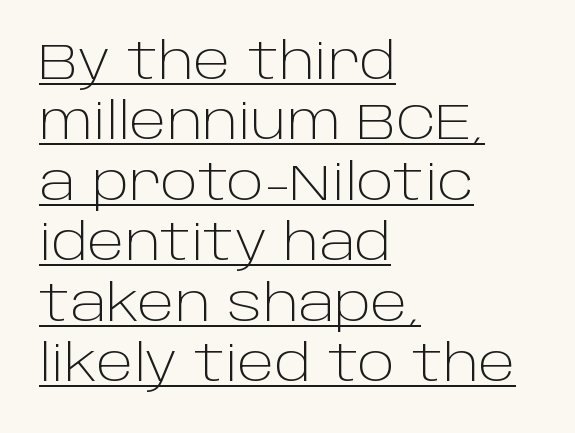
The image shows 50 px light sans-serif type, upright; set left-aligned, line spacing 1.21x, normal letter spacing, underlined; low stroke contrast and a large x-height.
